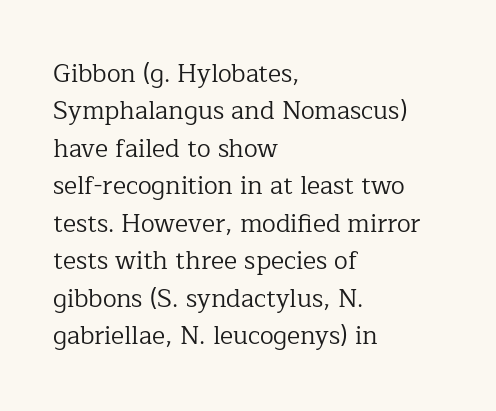
{"italic": "no", "bold": "no", "underline": "no", "align": "left", "line_spacing": "normal", "line_spacing_ratio": 1.5, "letter_spacing": "normal", "letter_spacing_em": 0.0, "glyph_px": 25}
